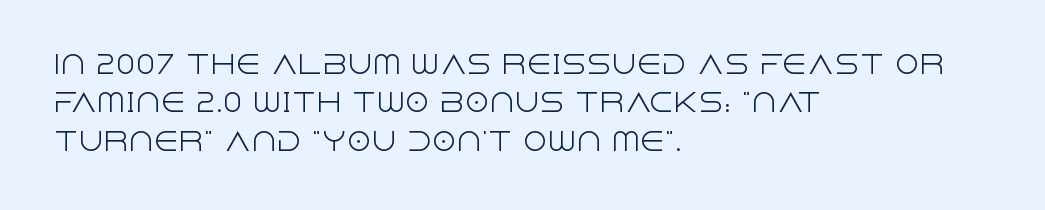
This sample uses an upright cut, with every glyph sitting square on the baseline. The string is rendered with underlining switched off. Tracking value appears to be zero — textbook default spacing. The lines in this sample share a left origin and differ only in where they stop. Vertical spacing — default.
